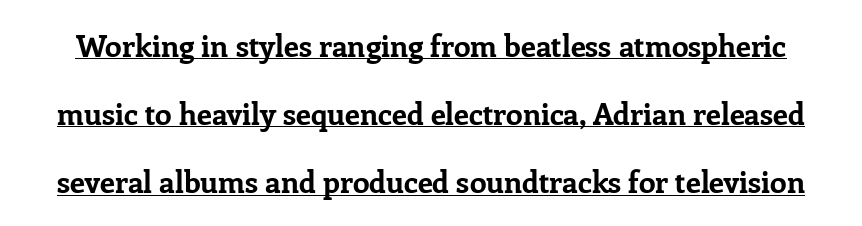
Q: Is the text bold? A: Yes.
Q: Is the text italic (slanted)? A: No, it is upright.
Q: Is the typeface a serif or a sans-serif typeface? A: Serif.
Q: Is the text underlined? A: Yes.
Q: Is the spacing between letters normal or unusually wide? A: Normal.
Q: Is the spacing between lines tight, normal or loose? A: Loose.
Q: Width (condensed, normal, or wide)? A: Normal.
Q: Stroke contrast? A: Low.
Q: x-height? A: Medium.
Q: Monospaced? A: No.
